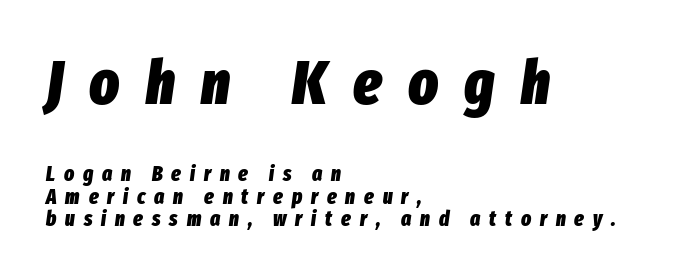
The image shows 62 px heavy, condensed type, italic (leaning right); set left-aligned, tight line spacing (1.06x), unusually wide letter spacing (+0.42 em), not underlined; the first (top) block is 2.95x larger; low stroke contrast and a medium x-height.
